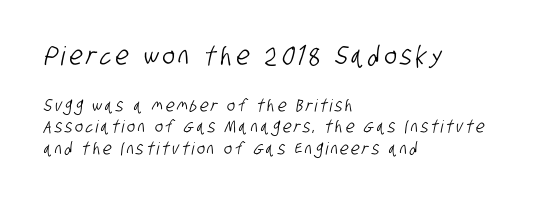
{"underline": "no", "align": "left", "line_spacing": "normal", "line_spacing_ratio": 1.27, "larger_block": "first", "size_ratio": 1.53, "glyph_px": 26}
